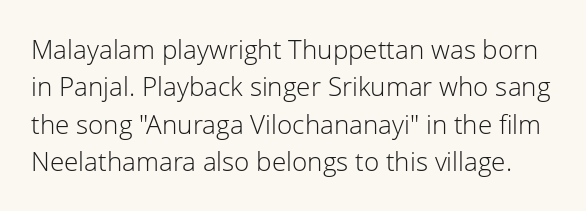
The type sits square on the baseline with zero lean. These glyphs show unthickened strokes, regular width or finer. Has an underline been added? It has not. Whoever set this chose a conventional vertical rhythm. Observe the ordinary spacing: letters are neighbours, not strangers.
